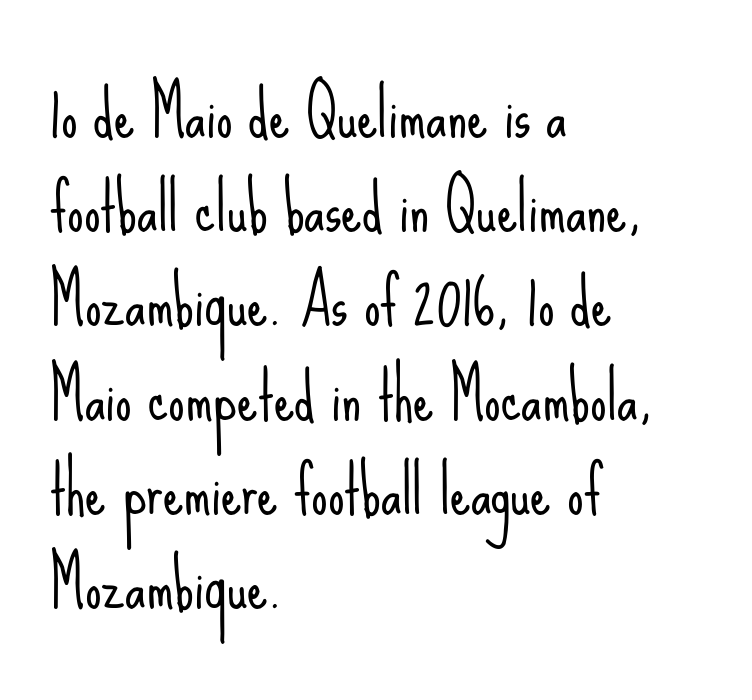
Q: Is the text bold? A: No.
Q: Is the text italic (slanted)? A: No, it is upright.
Q: Is the typeface a serif or a sans-serif typeface? A: Sans-serif.
Q: Is the text underlined? A: No.
Q: How is the paragraph aligned? A: Left-aligned.
Q: Is the spacing between letters normal or unusually wide? A: Normal.
Q: Is the spacing between lines tight, normal or loose? A: Normal.
Q: Width (condensed, normal, or wide)? A: Condensed.
Q: Stroke contrast? A: Low.
Q: x-height? A: Small.
Q: Monospaced? A: No.
